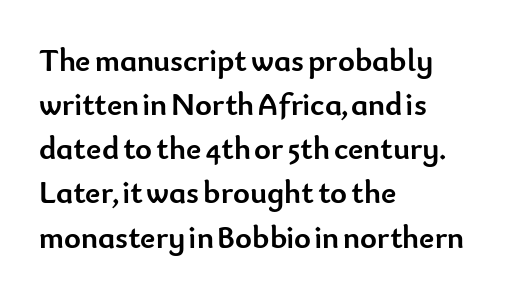
Q: Is the text bold? A: Yes.
Q: Is the text italic (slanted)? A: No, it is upright.
Q: Is the typeface a serif or a sans-serif typeface? A: Sans-serif.
Q: Is the text underlined? A: No.
Q: How is the paragraph aligned? A: Left-aligned.
Q: Is the spacing between letters normal or unusually wide? A: Normal.
Q: Is the spacing between lines tight, normal or loose? A: Normal.
Q: Width (condensed, normal, or wide)? A: Normal.
Q: Stroke contrast? A: Low.
Q: x-height? A: Small.
Q: Monospaced? A: No.
